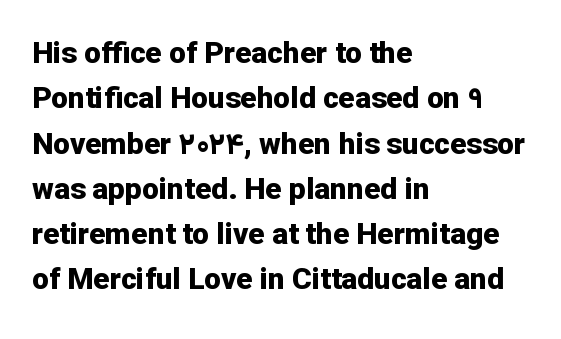
Here the glyphs are tracked normally, forming tight word shapes. Which margin do the lines hug? The left one — the right edge is uneven. Is the type bold? Yes — the strokes are clearly thick and heavy. Horizontal bands of white between lines are of average thickness.
